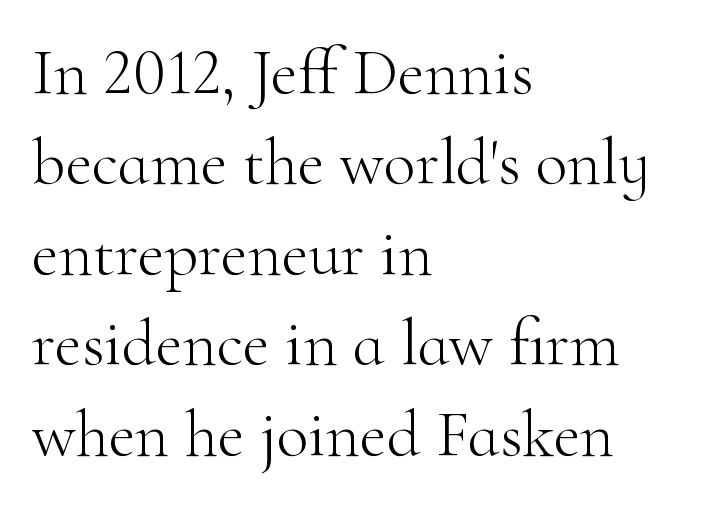
{"serif": "yes", "italic": "no", "bold": "no", "weight": "light", "width": "normal", "stroke_contrast": "high", "x_height": "small", "monospaced": "no", "underline": "no", "align": "left", "line_spacing": "normal", "line_spacing_ratio": 1.37, "letter_spacing": "normal", "letter_spacing_em": 0.0, "glyph_px": 66}
